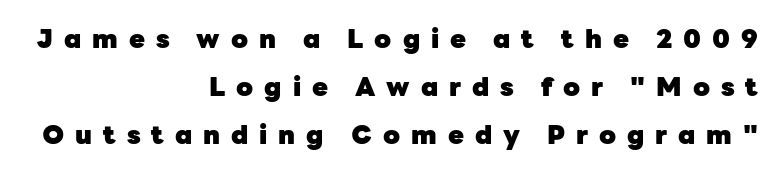
{"italic": "no", "bold": "yes", "underline": "no", "align": "right", "line_spacing_ratio": 1.85, "letter_spacing": "wide", "letter_spacing_em": 0.42, "glyph_px": 26}
